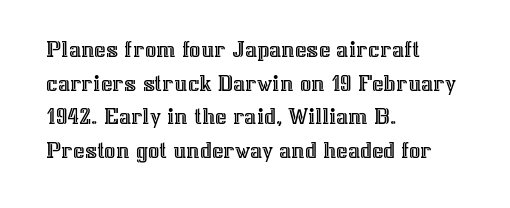
Caption: multi-line text, flush left, ragged right. The font's upright variant was chosen for this text. What stands out about the letter spacing? Nothing — it is the standard amount. Has an underline been added? It has not. This block has exactly the height ordinary leading produces.
